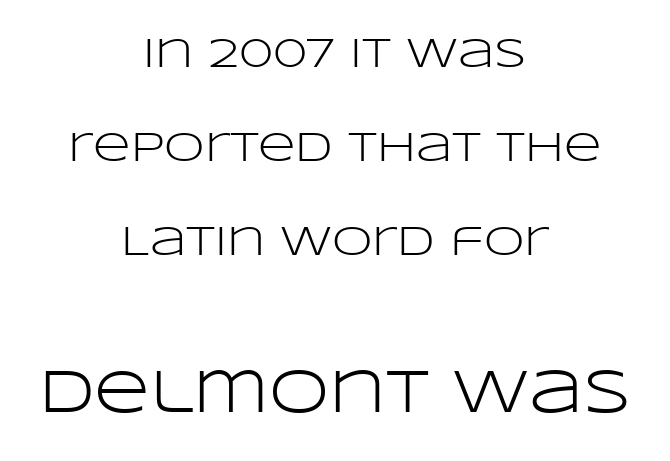
The image shows 61 px light, wide sans-serif type, upright; set centered, loose line spacing (2.29x), normal letter spacing, not underlined; the second (bottom) block is 1.49x larger; low stroke contrast and a large x-height.
